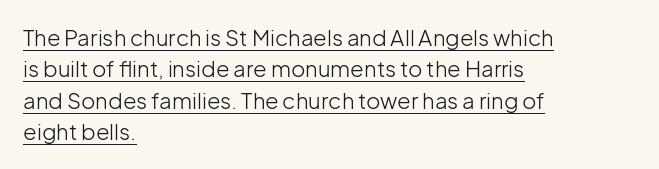
{"italic": "no", "bold": "no", "underline": "yes", "align": "left", "line_spacing": "normal", "line_spacing_ratio": 1.43, "letter_spacing": "normal", "letter_spacing_em": 0.0, "glyph_px": 22}
